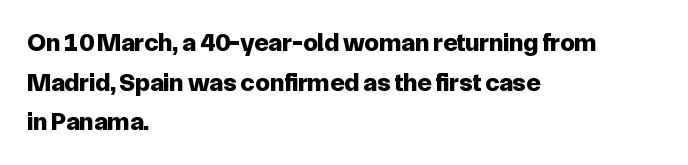
The image shows 26 px bold type, upright; set left-aligned, normal line spacing (1.52x), normal letter spacing, not underlined.
